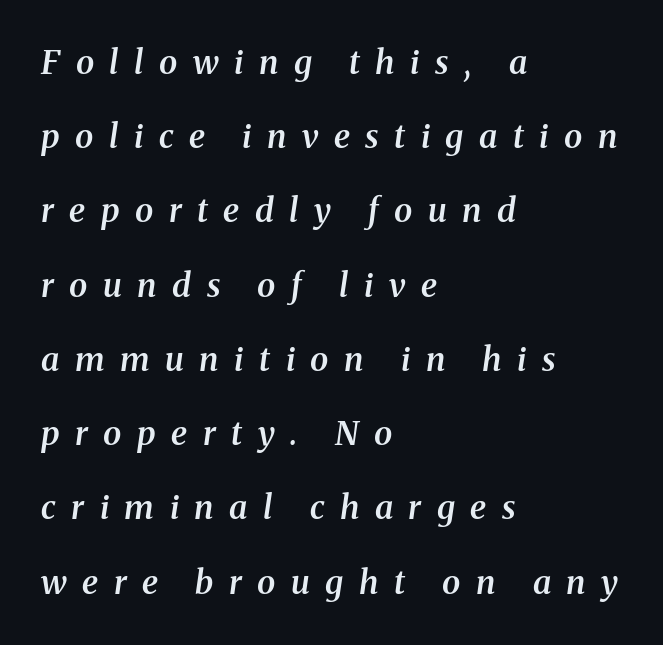
{"serif": "yes", "italic": "yes", "lean": "right", "slant_degrees": 8, "bold": "semi", "weight": "semibold", "width": "normal", "stroke_contrast": "medium", "x_height": "medium", "monospaced": "no", "underline": "no", "align": "left", "line_spacing": "loose", "line_spacing_ratio": 2.25, "letter_spacing": "wide", "letter_spacing_em": 0.47, "glyph_px": 33}
